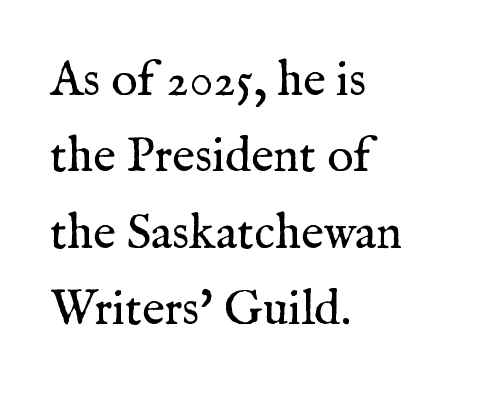
Q: Is the text bold? A: No.
Q: Is the text italic (slanted)? A: No, it is upright.
Q: Is the typeface a serif or a sans-serif typeface? A: Serif.
Q: Is the text underlined? A: No.
Q: How is the paragraph aligned? A: Left-aligned.
Q: Is the spacing between letters normal or unusually wide? A: Normal.
Q: Is the spacing between lines tight, normal or loose? A: Normal.
Q: Width (condensed, normal, or wide)? A: Normal.
Q: Stroke contrast? A: Medium.
Q: x-height? A: Medium.
Q: Monospaced? A: No.
